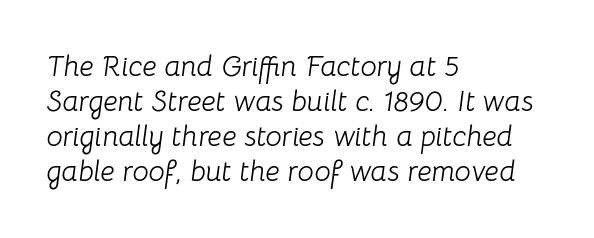
{"italic": "yes", "lean": "right", "slant_degrees": 8, "bold": "no", "weight": "light", "width": "normal", "stroke_contrast": "low", "x_height": "medium", "monospaced": "no", "underline": "no", "align": "left", "line_spacing_ratio": 1.21, "letter_spacing": "normal", "letter_spacing_em": 0.0, "glyph_px": 29}
